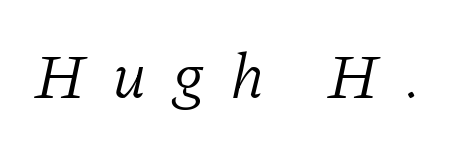
{"serif": "yes", "italic": "yes", "lean": "right", "slant_degrees": 11, "bold": "no", "weight": "light", "width": "normal", "stroke_contrast": "low", "x_height": "medium", "monospaced": "no", "underline": "no", "letter_spacing": "wide", "letter_spacing_em": 0.41, "glyph_px": 63}
